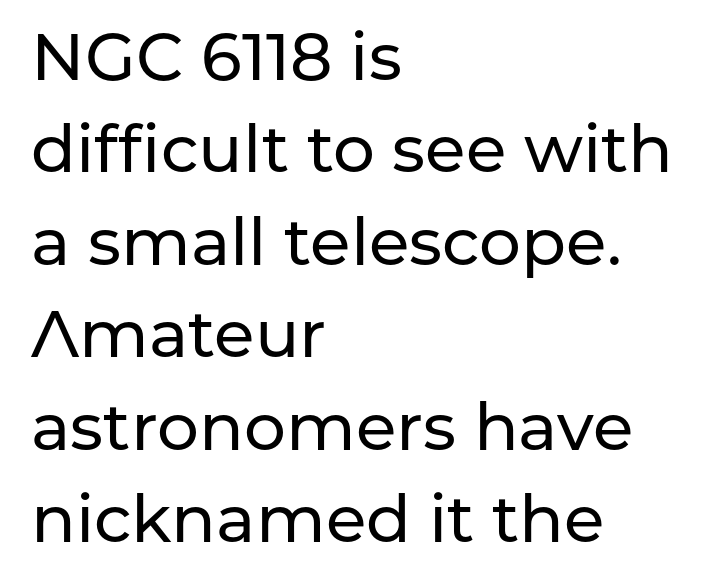
Standard letterfit; no display-style spreading of the glyphs. Descenders hang freely into open space. Leading: standard. The paragraph has a hard left edge and a soft right edge.
